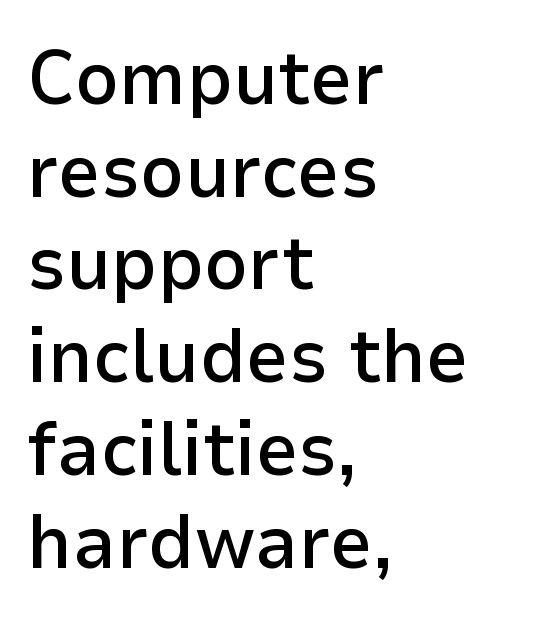
The tracking reads as untouched default to a designer's eye. No feet cap the strokes, marking this as sans-serif type. The baseline area is clear. These lines are rendered in a variable-pitch font.
